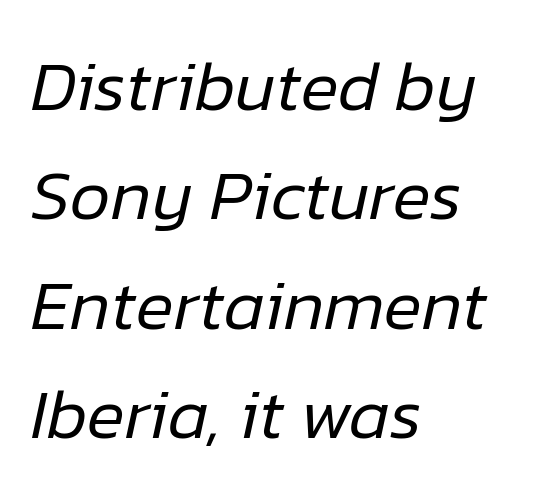
The image shows 71 px regular-weight type, italic (leaning right); set left-aligned, normal line spacing (1.54x), normal letter spacing, not underlined; low stroke contrast and a medium x-height.
